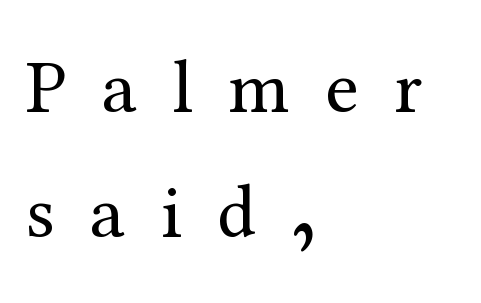
Q: Is the text bold? A: No.
Q: Is the text italic (slanted)? A: No, it is upright.
Q: Is the typeface a serif or a sans-serif typeface? A: Serif.
Q: Is the text underlined? A: No.
Q: How is the paragraph aligned? A: Left-aligned.
Q: Is the spacing between letters normal or unusually wide? A: Unusually wide.
Q: Is the spacing between lines tight, normal or loose? A: Normal.
Q: Width (condensed, normal, or wide)? A: Normal.
Q: Stroke contrast? A: Medium.
Q: x-height? A: Medium.
Q: Monospaced? A: No.
